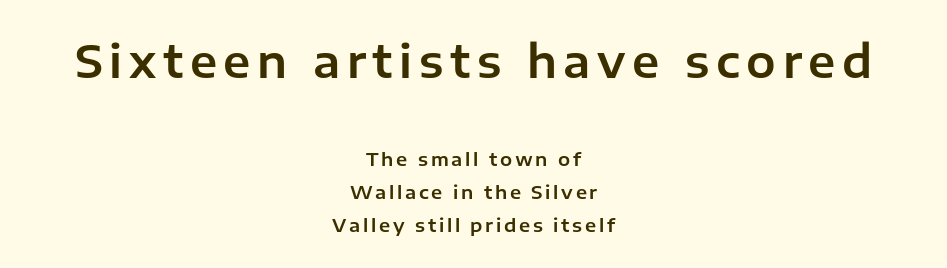
The image shows 44 px sans-serif type, upright; set centered, line spacing 1.82x, not underlined; the first (top) block is 2.44x larger; low stroke contrast and a medium x-height.
